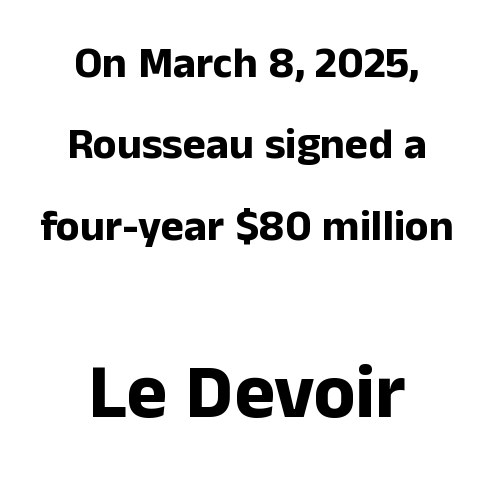
This rendering employs a face without finishing strokes, i.e., a sans-serif. Think of a printed novel: that variable character pitch is what you see here. The rendering keeps characters at their native spacing. Heavy-handed strokes throughout: this text is bold. The face used here appears at its bigger size in the lower chunk. Check under the words: just untouched page.
